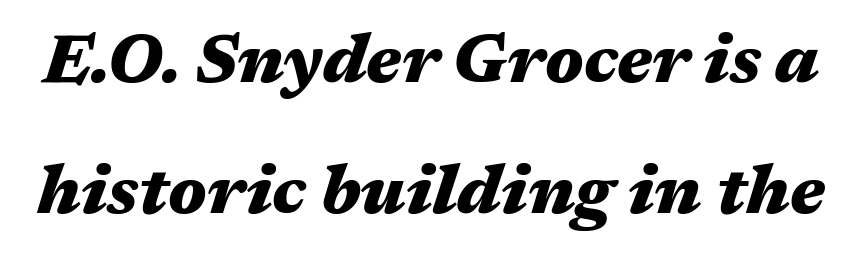
Q: Is the text bold? A: Yes.
Q: Is the text italic (slanted)? A: Yes, it leans right by about 17 degrees.
Q: Is the text underlined? A: No.
Q: Is the spacing between letters normal or unusually wide? A: Normal.
Q: Is the spacing between lines tight, normal or loose? A: Loose.
Q: Width (condensed, normal, or wide)? A: Wide.
Q: Stroke contrast? A: Medium.
Q: x-height? A: Medium.
Q: Monospaced? A: No.
